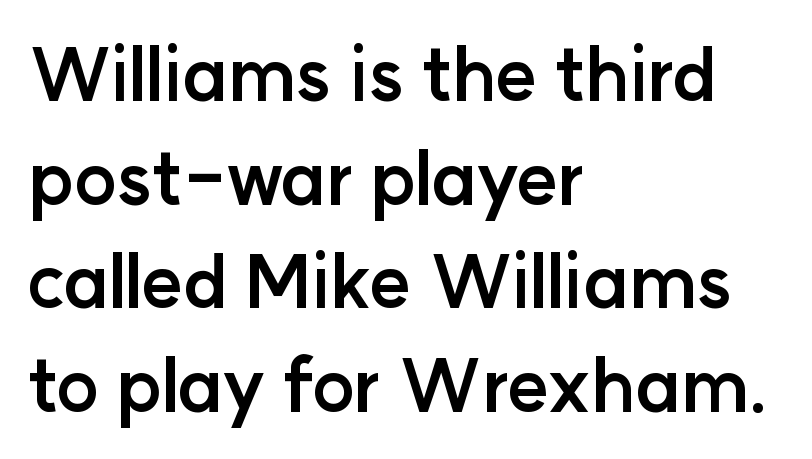
{"serif": "no", "italic": "no", "bold": "yes", "weight": "semibold", "width": "normal", "stroke_contrast": "low", "x_height": "medium", "monospaced": "no", "underline": "no", "align": "left", "line_spacing": "normal", "line_spacing_ratio": 1.44, "letter_spacing": "normal", "letter_spacing_em": 0.0, "glyph_px": 72}
